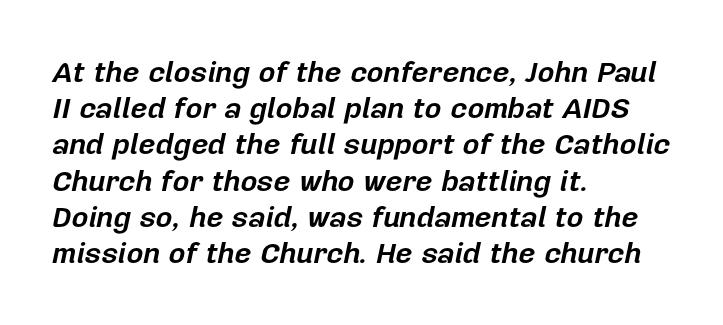
{"italic": "yes", "lean": "right", "slant_degrees": 12, "bold": "yes", "weight": "bold", "width": "normal", "stroke_contrast": "low", "x_height": "medium", "monospaced": "no", "underline": "no", "align": "left", "line_spacing": "normal", "line_spacing_ratio": 1.25, "letter_spacing": "normal", "letter_spacing_em": 0.0, "glyph_px": 29}
